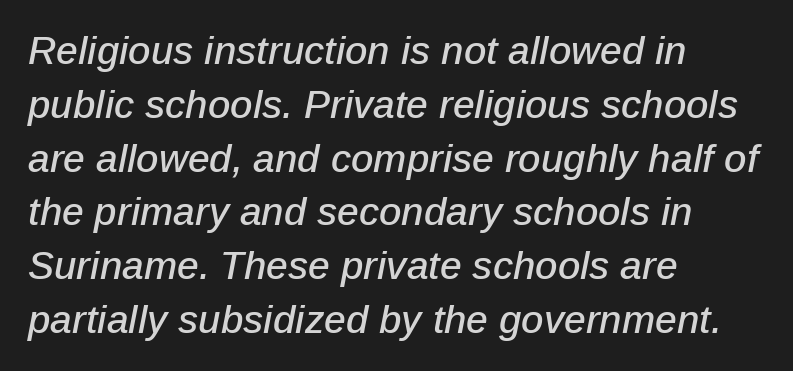
The image shows 39 px text type, italic (leaning right); set left-aligned, normal line spacing (1.38x), normal letter spacing, not underlined; low stroke contrast and a medium x-height.
